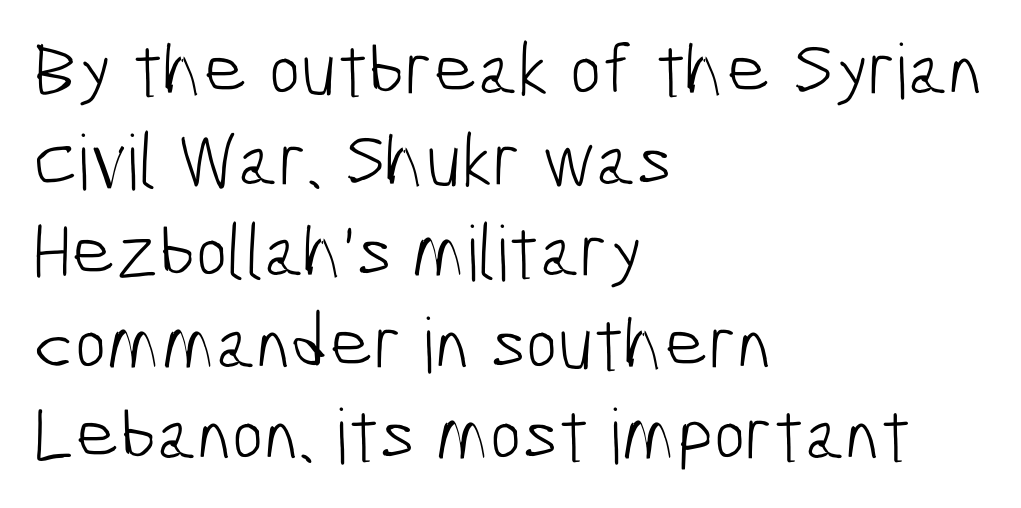
The image shows 76 px light, condensed sans-serif type; set left-aligned, line spacing 1.2x, normal letter spacing, not underlined; low stroke contrast and a medium x-height.
